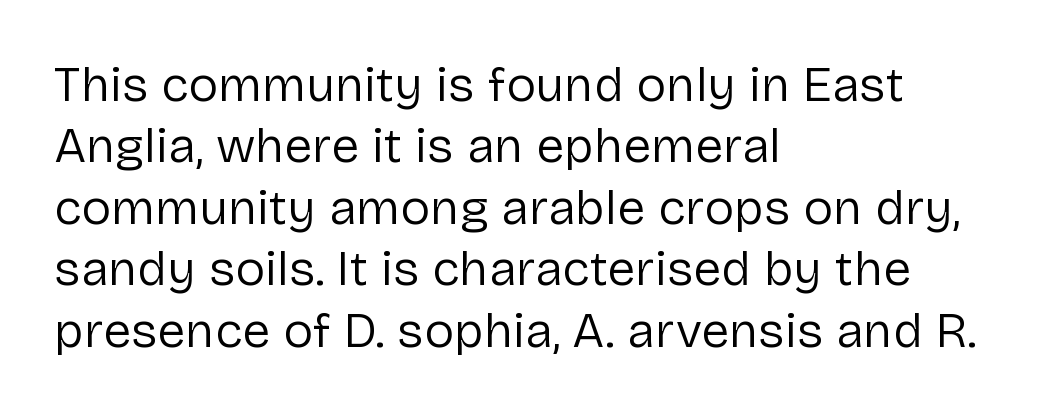
Q: Is the text bold? A: No.
Q: Is the text italic (slanted)? A: No, it is upright.
Q: Is the typeface a serif or a sans-serif typeface? A: Sans-serif.
Q: Is the text underlined? A: No.
Q: How is the paragraph aligned? A: Left-aligned.
Q: Is the spacing between letters normal or unusually wide? A: Normal.
Q: Width (condensed, normal, or wide)? A: Normal.
Q: Stroke contrast? A: Low.
Q: x-height? A: Medium.
Q: Monospaced? A: No.
